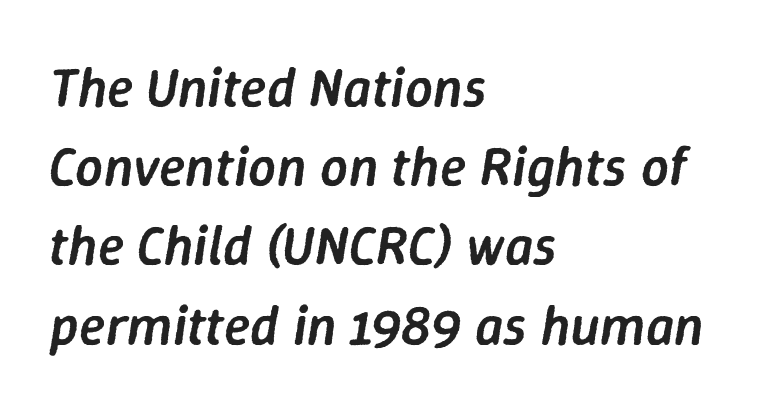
The image shows 55 px semibold type, italic (leaning right); set left-aligned, normal line spacing (1.44x), normal letter spacing, not underlined; low stroke contrast and a medium x-height.
